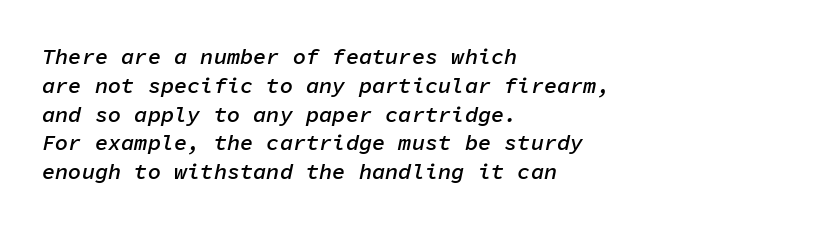
{"italic": "yes", "lean": "right", "slant_degrees": 11, "bold": "semi", "underline": "no", "align": "left", "line_spacing": "normal", "line_spacing_ratio": 1.31, "letter_spacing": "normal", "letter_spacing_em": 0.0, "glyph_px": 22}
